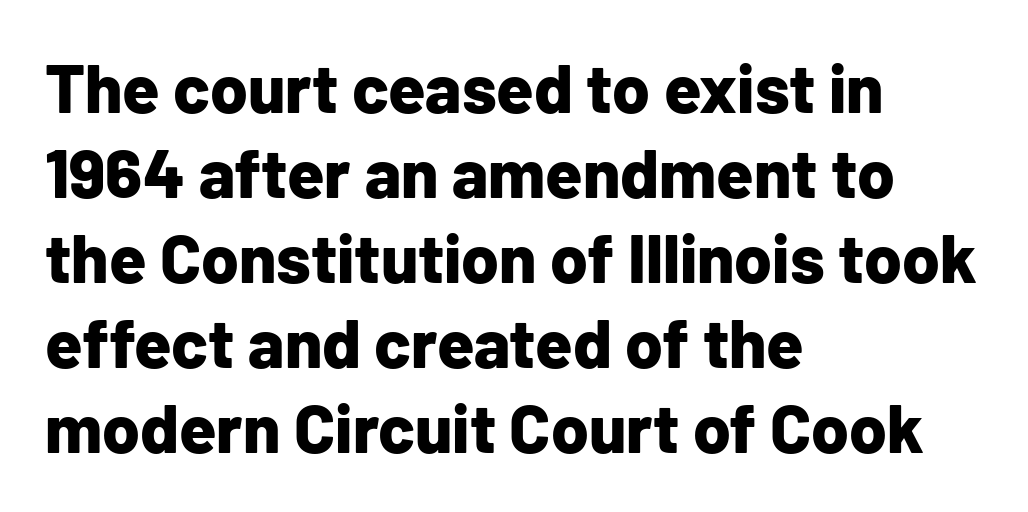
The specimen omits any rule beneath the text block's lines. Here the designer chose a conventional face with non-uniform glyph widths. This rendering employs a face without finishing strokes, i.e., a sans-serif. What weight is shown? A full bold with thick strokes.
